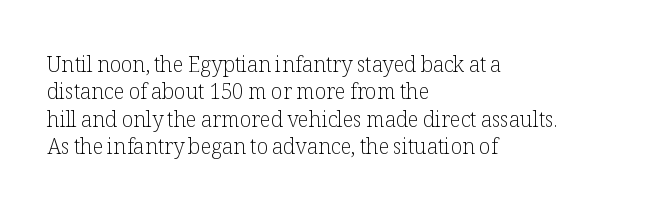
Reading down the block, your eye returns to a fixed left position each line. The weight tops out at a normal text grade. Interline gaps are of average width in this sample. The letters sit at their default tracking, neither squeezed nor spread.
